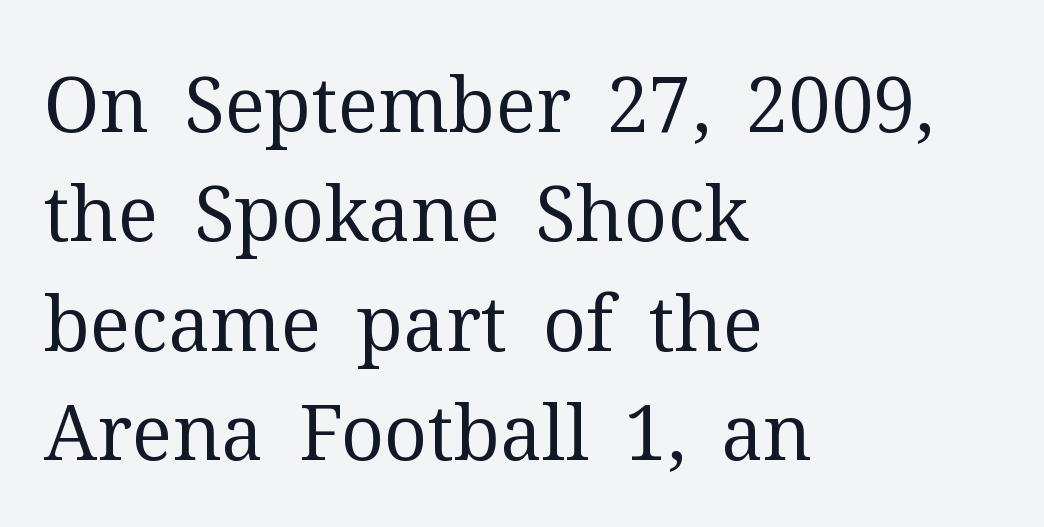
{"serif": "yes", "italic": "no", "bold": "no", "weight": "regular", "width": "normal", "stroke_contrast": "medium", "x_height": "medium", "monospaced": "no", "underline": "no", "align": "left", "line_spacing": "normal", "line_spacing_ratio": 1.44, "letter_spacing": "normal", "letter_spacing_em": 0.0, "glyph_px": 76}
